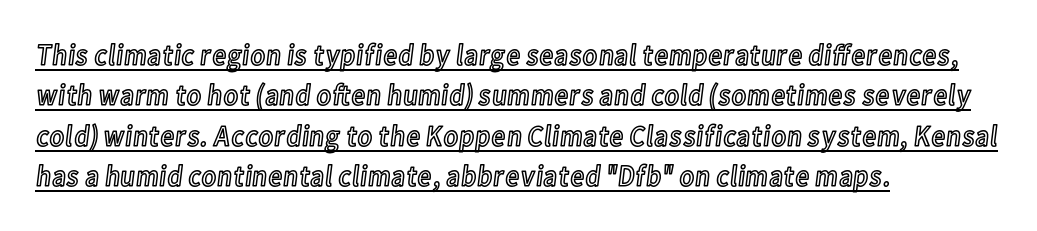
Q: Is the text italic (slanted)? A: Yes.
Q: Is the text underlined? A: Yes.
Q: How is the paragraph aligned? A: Left-aligned.
Q: Is the spacing between letters normal or unusually wide? A: Normal.
Q: Is the spacing between lines tight, normal or loose? A: Normal.
Q: Width (condensed, normal, or wide)? A: Condensed.
Q: x-height? A: Medium.
Q: Monospaced? A: No.
